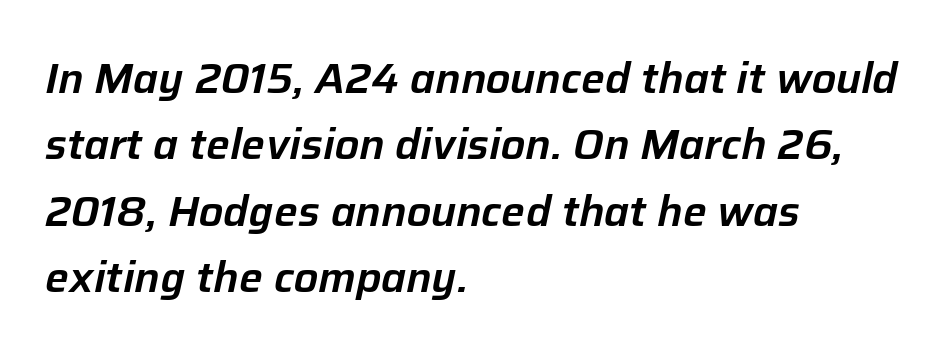
{"italic": "yes", "lean": "right", "slant_degrees": 12, "width": "normal", "stroke_contrast": "low", "x_height": "medium", "monospaced": "no", "underline": "no", "align": "left", "line_spacing": "normal", "line_spacing_ratio": 1.58, "letter_spacing": "normal", "letter_spacing_em": 0.0, "glyph_px": 42}
